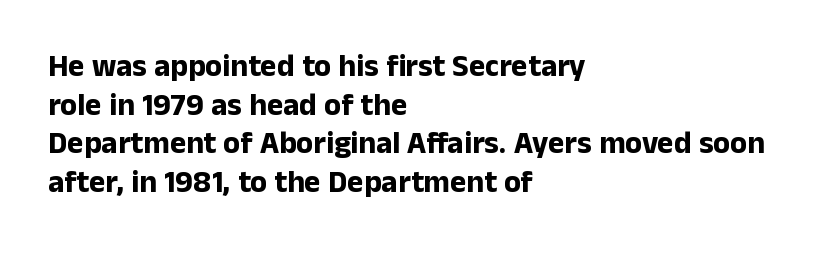
Q: Is the text bold? A: Yes.
Q: Is the text italic (slanted)? A: No, it is upright.
Q: Is the typeface a serif or a sans-serif typeface? A: Sans-serif.
Q: Is the text underlined? A: No.
Q: How is the paragraph aligned? A: Left-aligned.
Q: Is the spacing between letters normal or unusually wide? A: Normal.
Q: Is the spacing between lines tight, normal or loose? A: Normal.
Q: Width (condensed, normal, or wide)? A: Normal.
Q: Stroke contrast? A: Low.
Q: x-height? A: Medium.
Q: Monospaced? A: No.
